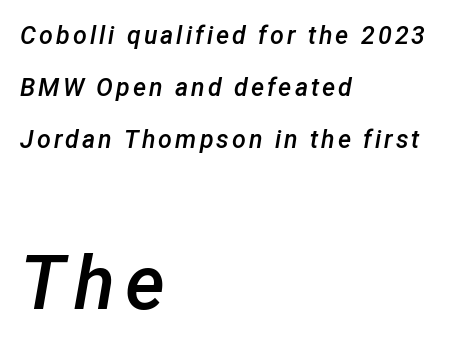
{"italic": "yes", "lean": "right", "slant_degrees": 12, "bold": "semi", "weight": "semibold", "width": "normal", "stroke_contrast": "low", "x_height": "medium", "monospaced": "no", "underline": "no", "align": "left", "line_spacing": "loose", "line_spacing_ratio": 2.09, "larger_block": "second", "size_ratio": 3.04, "glyph_px": 76}
